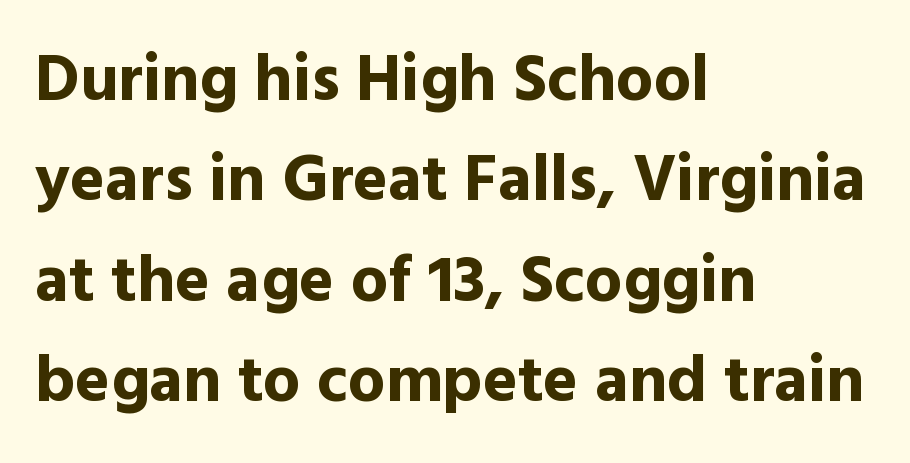
Q: Is the text bold? A: Yes.
Q: Is the text italic (slanted)? A: No, it is upright.
Q: Is the typeface a serif or a sans-serif typeface? A: Sans-serif.
Q: Is the text underlined? A: No.
Q: How is the paragraph aligned? A: Left-aligned.
Q: Is the spacing between letters normal or unusually wide? A: Normal.
Q: Is the spacing between lines tight, normal or loose? A: Normal.
Q: Width (condensed, normal, or wide)? A: Normal.
Q: x-height? A: Medium.
Q: Monospaced? A: No.
